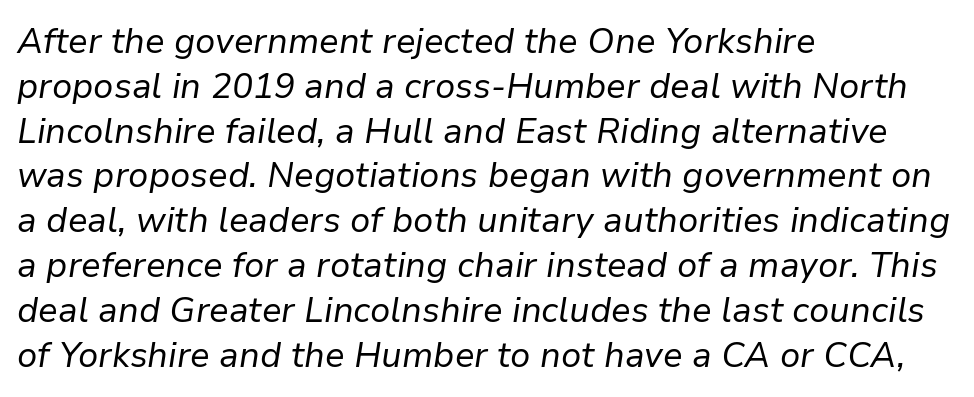
Here the glyphs are tracked normally, forming tight word shapes. Is this a fixed-width face? No — the glyphs have proportional, varying widths. Left-aligned paragraph, ragged on the right. Letters have the restrained weight of plain body copy at most. Rule under the text: the space is simply empty.
